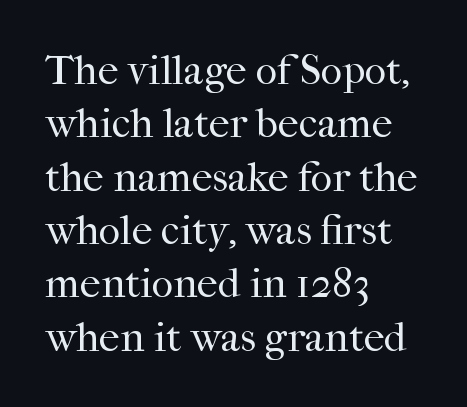
Q: Is the text bold? A: No.
Q: Is the text italic (slanted)? A: No, it is upright.
Q: Is the typeface a serif or a sans-serif typeface? A: Serif.
Q: Is the text underlined? A: No.
Q: How is the paragraph aligned? A: Left-aligned.
Q: Is the spacing between letters normal or unusually wide? A: Normal.
Q: Is the spacing between lines tight, normal or loose? A: Normal.
Q: Width (condensed, normal, or wide)? A: Normal.
Q: Stroke contrast? A: High.
Q: x-height? A: Medium.
Q: Monospaced? A: No.
